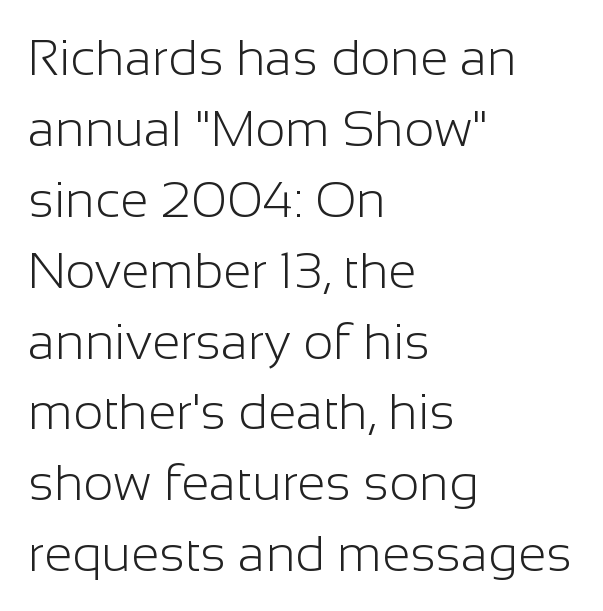
{"serif": "no", "italic": "no", "bold": "no", "weight": "light", "width": "normal", "stroke_contrast": "low", "x_height": "medium", "monospaced": "no", "underline": "no", "align": "left", "line_spacing": "normal", "line_spacing_ratio": 1.39, "letter_spacing": "normal", "letter_spacing_em": 0.0, "glyph_px": 51}
